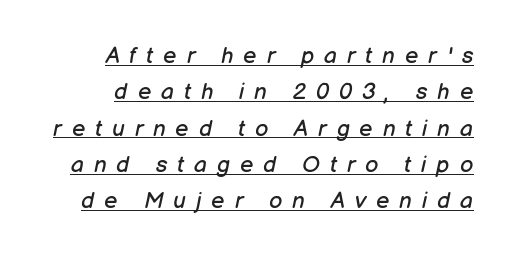
The passage shown leans; its letterforms are oblique. Students, note that the glyphs here are deliberately spaced far apart. The passage shown stacks its lines at a standard gap. This sample carries an underscore along the baseline area. Nothing heavy about these letters — not bold at all.
